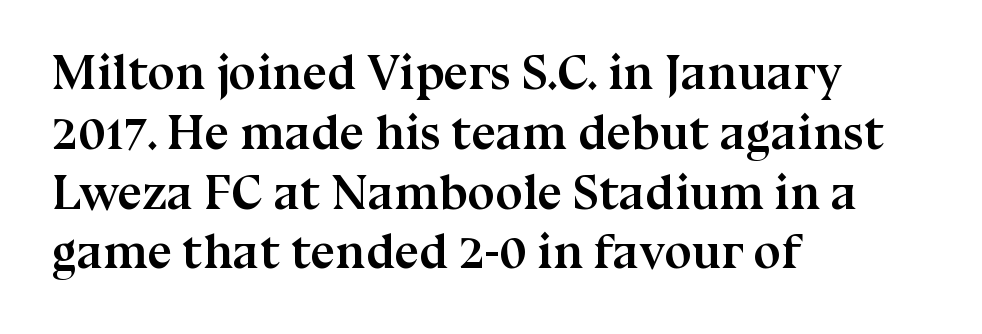
Q: Is the text bold? A: Yes.
Q: Is the text italic (slanted)? A: No, it is upright.
Q: Is the typeface a serif or a sans-serif typeface? A: Serif.
Q: Is the text underlined? A: No.
Q: How is the paragraph aligned? A: Left-aligned.
Q: Is the spacing between letters normal or unusually wide? A: Normal.
Q: Width (condensed, normal, or wide)? A: Normal.
Q: Stroke contrast? A: Medium.
Q: x-height? A: Medium.
Q: Monospaced? A: No.
